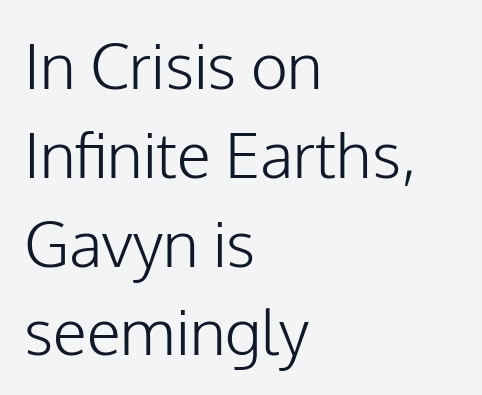
I'd call this a sans setting — the letters go barefoot. No italicization has been applied; the sample stays upright. Left-aligned paragraph, ragged on the right. Is this a fixed-width face? No — the glyphs have proportional, varying widths. No extra ink here — the face is not bold.
